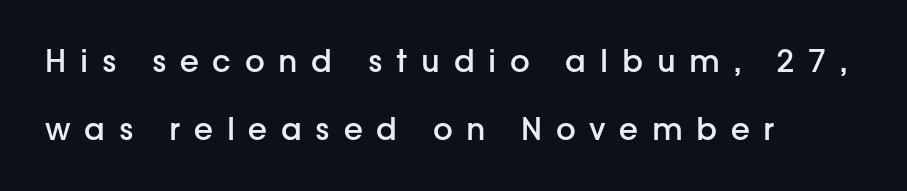
If you measured baseline to baseline, you'd find a long distance. Caption: multi-line text, flush left, ragged right. The face used here is proportionally spaced, like ordinary book or web type. This is moderately heavy type, rendered in semibold.
